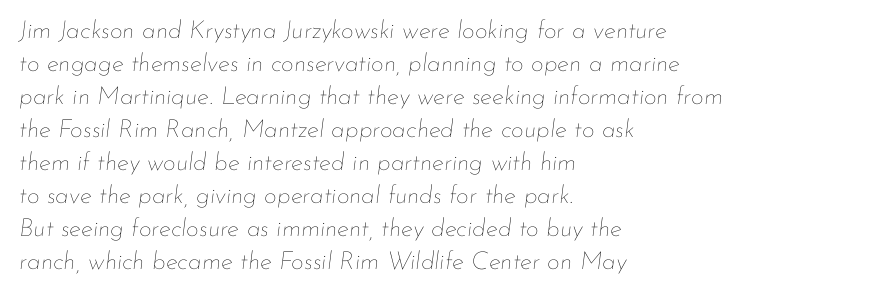
Students, observe: this is what conventionally led text looks like. These lines keep a tight, regular rhythm from letter to letter. Words float on clear page, feet unadorned. Stem width sits at or under what a default text font uses. There's an unmistakable incline to the writing here.
